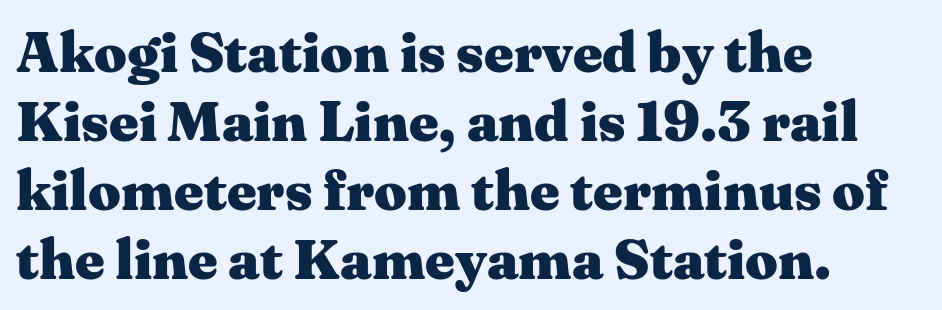
Q: Is the text bold? A: Yes.
Q: Is the text italic (slanted)? A: No, it is upright.
Q: Is the typeface a serif or a sans-serif typeface? A: Serif.
Q: Is the text underlined? A: No.
Q: How is the paragraph aligned? A: Left-aligned.
Q: Is the spacing between letters normal or unusually wide? A: Normal.
Q: Width (condensed, normal, or wide)? A: Wide.
Q: Stroke contrast? A: Medium.
Q: x-height? A: Medium.
Q: Monospaced? A: No.
